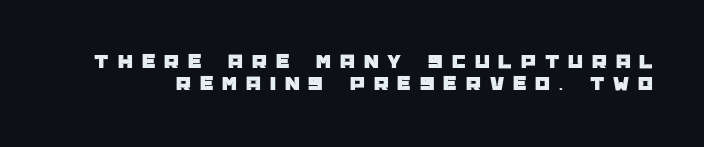
{"italic": "no", "underline": "no", "line_spacing": "tight", "line_spacing_ratio": 1.05, "letter_spacing": "wide", "letter_spacing_em": 0.43, "glyph_px": 21}
